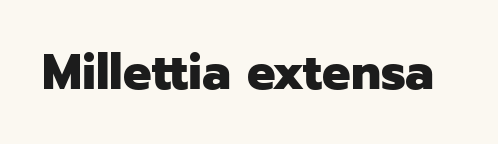
When letters stand straight like this, we call the style roman or upright. The line texture is even and compact thanks to regular tracking. Caption: bold face, heavy strokes. Each letter keeps its own natural width here, so spacing adapts to shape.
